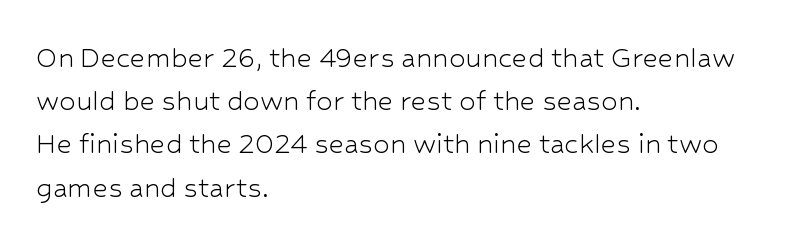
Q: Is the text bold? A: No.
Q: Is the text italic (slanted)? A: No, it is upright.
Q: Is the typeface a serif or a sans-serif typeface? A: Sans-serif.
Q: Is the text underlined? A: No.
Q: How is the paragraph aligned? A: Left-aligned.
Q: Is the spacing between letters normal or unusually wide? A: Normal.
Q: Is the spacing between lines tight, normal or loose? A: Normal.
Q: Width (condensed, normal, or wide)? A: Normal.
Q: Stroke contrast? A: Low.
Q: x-height? A: Medium.
Q: Monospaced? A: No.
